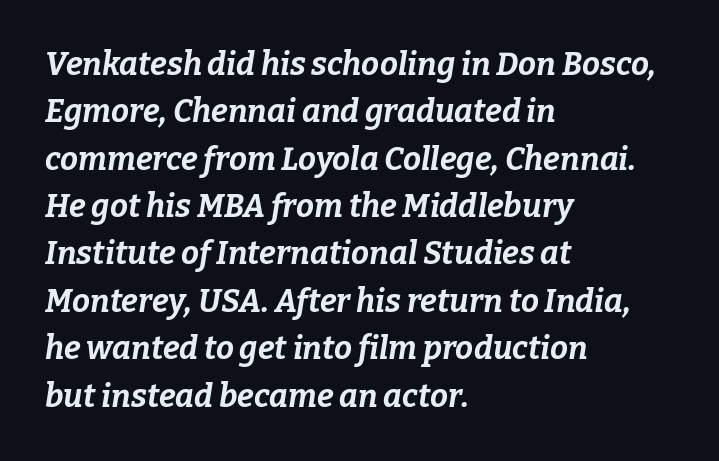
{"italic": "yes", "lean": "right", "slant_degrees": 9, "bold": "yes", "weight": "bold", "width": "normal", "stroke_contrast": "low", "x_height": "medium", "monospaced": "no", "underline": "no", "align": "left", "line_spacing": "normal", "line_spacing_ratio": 1.48, "letter_spacing": "normal", "letter_spacing_em": 0.0, "glyph_px": 32}
